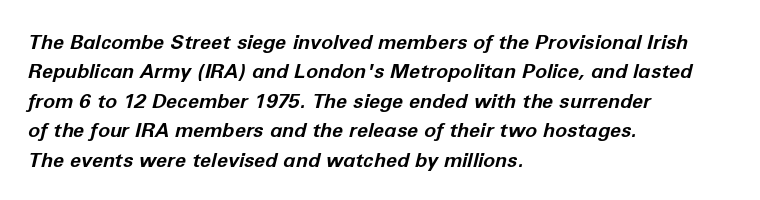
{"italic": "yes", "lean": "right", "slant_degrees": 12, "bold": "yes", "underline": "no", "align": "left", "line_spacing": "normal", "line_spacing_ratio": 1.47, "letter_spacing": "normal", "letter_spacing_em": 0.0, "glyph_px": 20}
